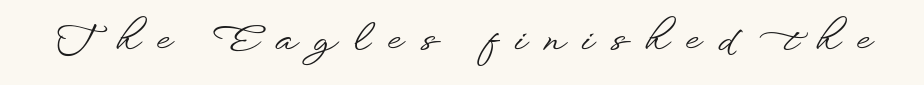
The image shows 37 px wide sans-serif type; set unusually wide letter spacing (+0.48 em), not underlined; low stroke contrast and a small x-height.
